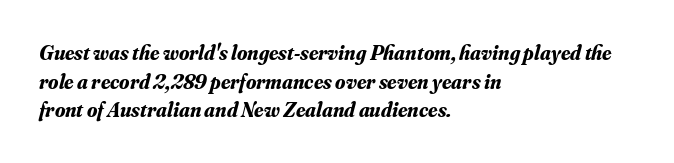
Q: Is the text bold? A: Yes.
Q: Is the text italic (slanted)? A: Yes, it leans right by about 16 degrees.
Q: Is the text underlined? A: No.
Q: How is the paragraph aligned? A: Left-aligned.
Q: Is the spacing between letters normal or unusually wide? A: Normal.
Q: Is the spacing between lines tight, normal or loose? A: Normal.
